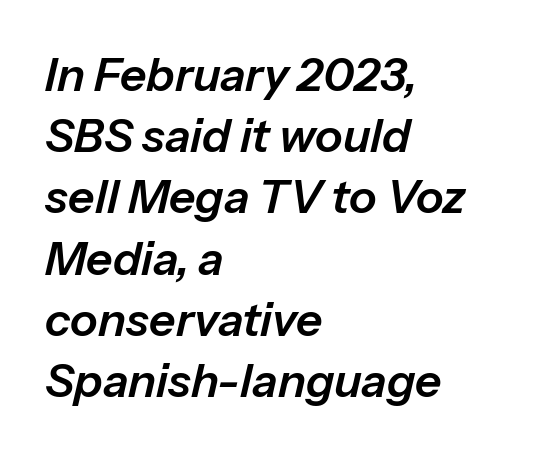
Q: Is the text italic (slanted)? A: Yes, it leans right by about 13 degrees.
Q: Is the text underlined? A: No.
Q: How is the paragraph aligned? A: Left-aligned.
Q: Is the spacing between letters normal or unusually wide? A: Normal.
Q: Is the spacing between lines tight, normal or loose? A: Normal.
Q: Width (condensed, normal, or wide)? A: Normal.
Q: Stroke contrast? A: Low.
Q: x-height? A: Medium.
Q: Monospaced? A: No.
